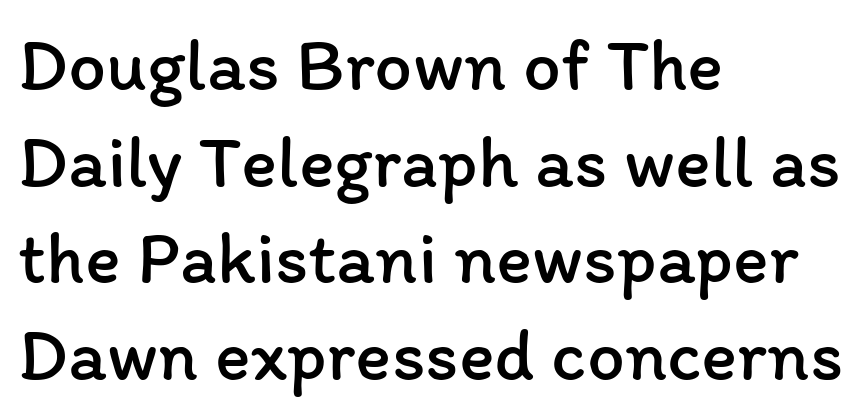
Spacing verdict: proportional, widths tailored to each character. Posture: vertical. Does extra space separate the letters? No, they use regular spacing. Does the copy run flush right? No — it runs flush left. Glance below the letters and you will spot only blank space.
